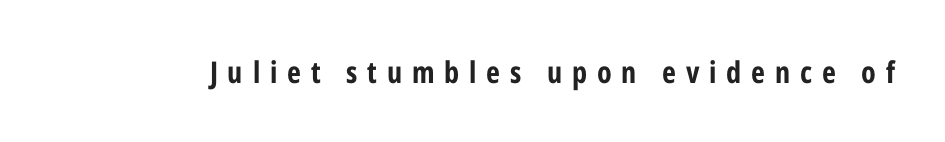
Q: Is the text bold? A: Yes.
Q: Is the text italic (slanted)? A: No, it is upright.
Q: Is the typeface a serif or a sans-serif typeface? A: Sans-serif.
Q: Is the text underlined? A: No.
Q: Is the spacing between letters normal or unusually wide? A: Unusually wide.
Q: Width (condensed, normal, or wide)? A: Condensed.
Q: Stroke contrast? A: Low.
Q: x-height? A: Medium.
Q: Monospaced? A: No.
